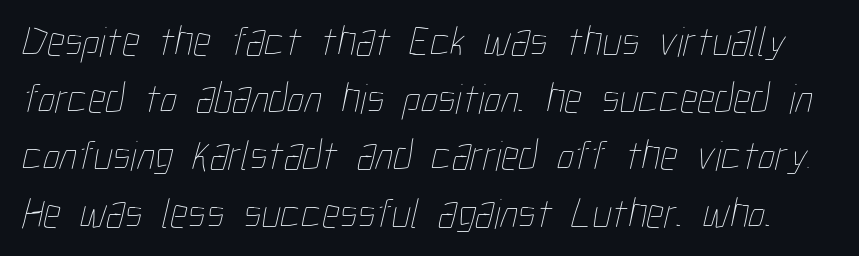
The image shows 43 px thin, condensed type; set normal line spacing (1.33x), normal letter spacing, not underlined; low stroke contrast and a medium x-height.
